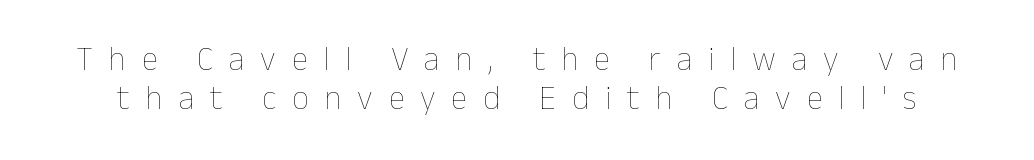
{"italic": "no", "bold": "no", "weight": "thin", "width": "normal", "stroke_contrast": "low", "x_height": "medium", "monospaced": "no", "underline": "no", "line_spacing_ratio": 1.19, "letter_spacing": "wide", "letter_spacing_em": 0.48, "glyph_px": 33}
